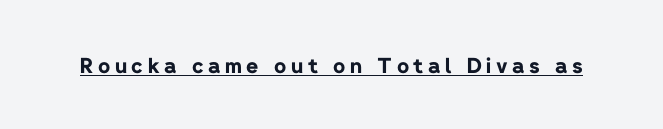
A roman cut, with each character standing at attention. Every word sits above its own underline. These words are printed bold, with thick strokes throughout. The type is letterspaced generously, with wide tracking.
